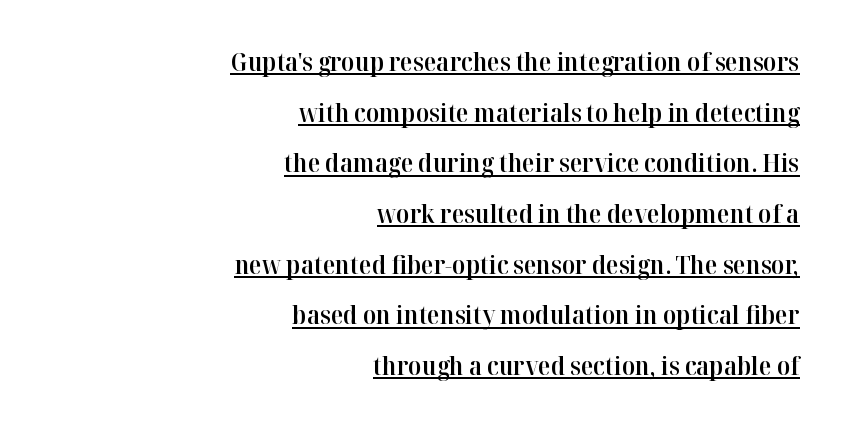
The image shows 26 px text type, upright; set right-aligned, loose line spacing (1.95x), normal letter spacing, underlined.
